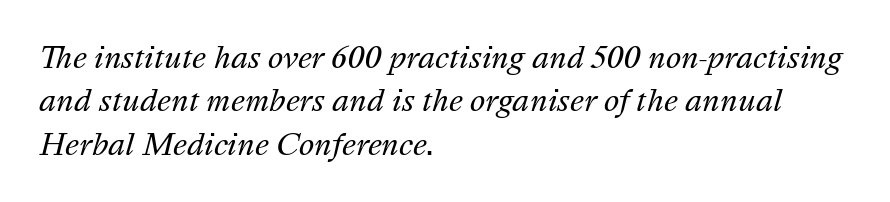
The image shows 29 px regular-weight type, italic (leaning right); set left-aligned, normal line spacing (1.5x), normal letter spacing, not underlined; medium stroke contrast and a medium x-height.
